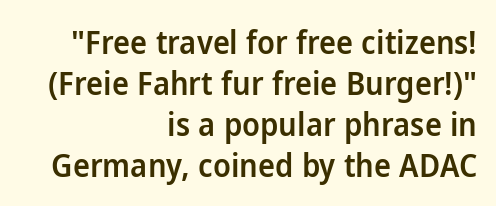
The image shows 32 px semibold sans-serif type, upright; set right-aligned, normal line spacing (1.28x), normal letter spacing, not underlined; low stroke contrast and a medium x-height.
